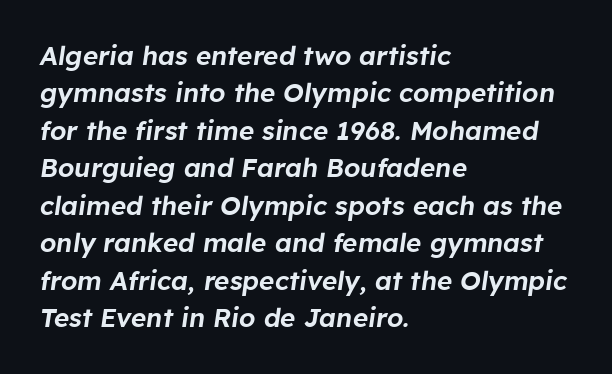
Is the block centered? No — it sits flush against the left margin. A typesetter would call this zero additional tracking. A typesetter would call this leading conventional body-copy spacing. Emphasis-style slanted type is in use. Descenders are the only things crossing below the line.
